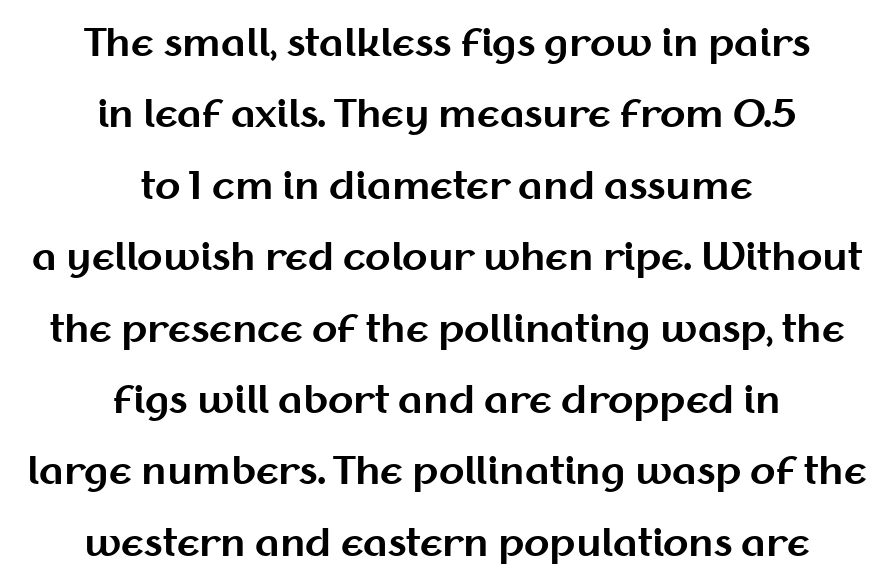
The image shows 37 px bold sans-serif type, upright; set centered, loose line spacing (1.93x), normal letter spacing, not underlined; medium stroke contrast and a medium x-height.
